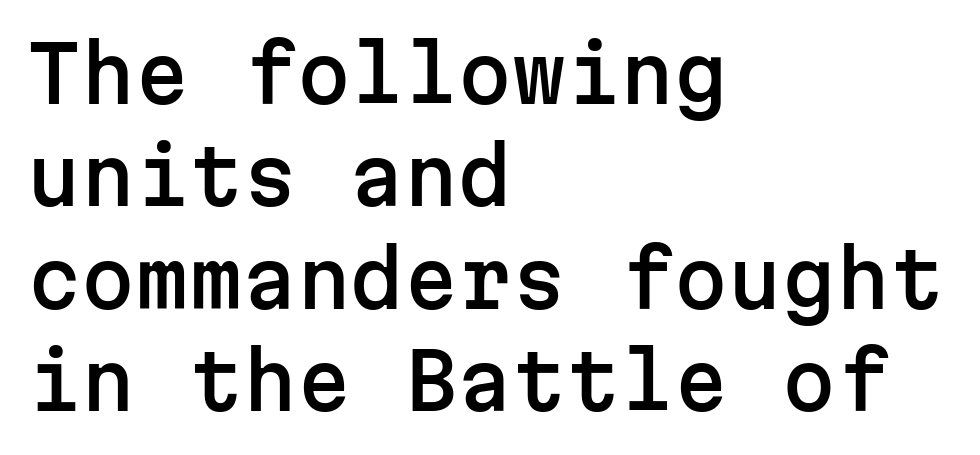
The strip under each line holds only bare page. Observe the ordinary spacing: letters are neighbours, not strangers. Each letter, wide or thin by design, is forced into the same width here. Visually the block forms a straight wall on the left and a jagged coastline on the right. This sample uses a sans-serif face. Does the lettering tilt? It doesn't — this is upright.
